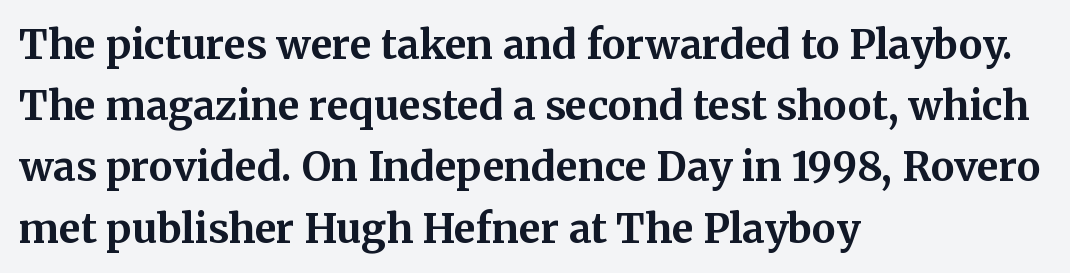
Tall strokes in this sample are plumb rather than angled. Looks like regular typesetting: each glyph gets only the width it needs. The rows are spaced the way most documents space them. To sum up the face: it has serifs. Caption: multi-line text, flush left, ragged right. Lines of text with bare space underneath.
